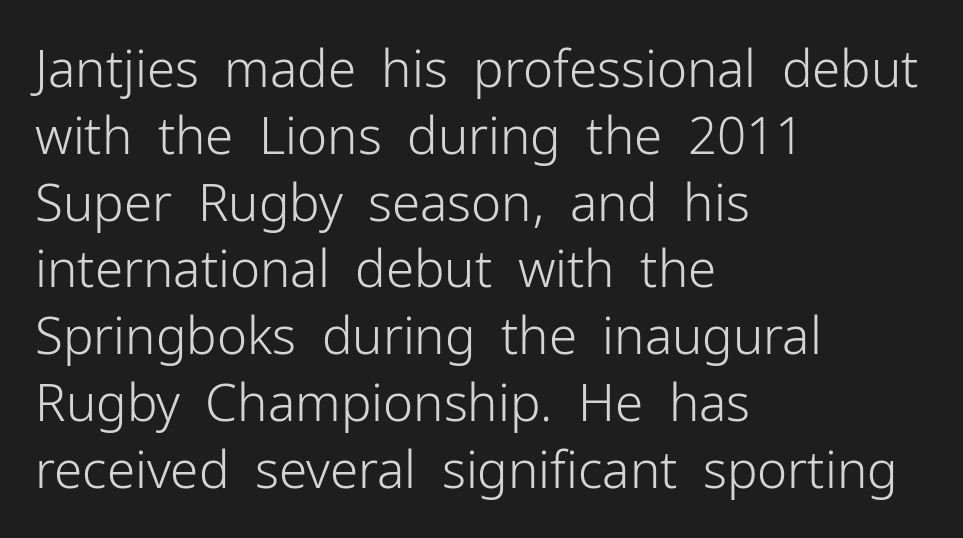
The image shows 51 px light sans-serif type, upright; set left-aligned, normal line spacing (1.31x), normal letter spacing, not underlined; low stroke contrast and a medium x-height.
